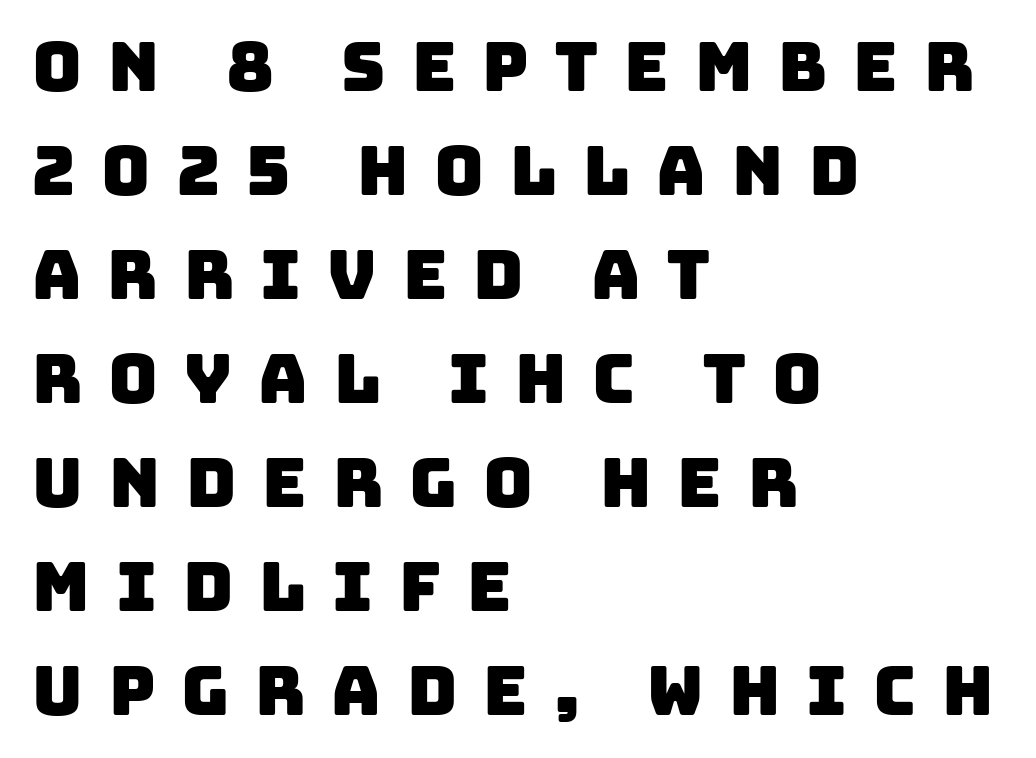
{"serif": "no", "width": "normal", "stroke_contrast": "low", "x_height": "large", "monospaced": "no", "underline": "no", "align": "left", "line_spacing": "normal", "line_spacing_ratio": 1.53, "letter_spacing": "wide", "letter_spacing_em": 0.38, "glyph_px": 68}
